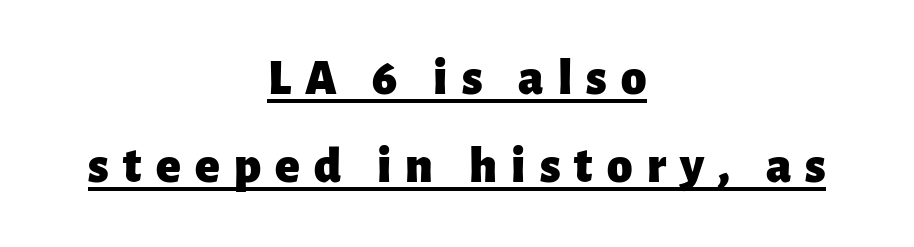
{"serif": "no", "italic": "no", "bold": "yes", "weight": "heavy", "width": "normal", "stroke_contrast": "low", "x_height": "medium", "monospaced": "no", "underline": "yes", "align": "center", "line_spacing_ratio": 1.73, "letter_spacing": "wide", "letter_spacing_em": 0.28, "glyph_px": 51}
